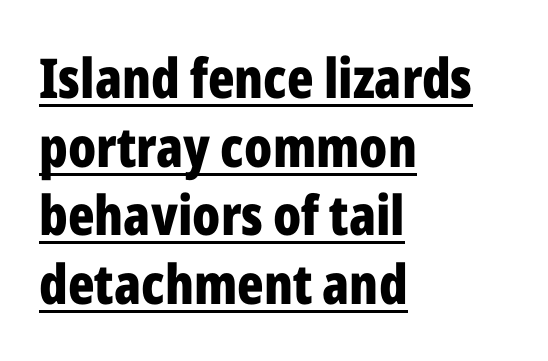
Looks like regular typesetting: each glyph gets only the width it needs. You can tell it's not italic because the verticals are truly vertical. Plenty of ink on the page — the face is bold. Look at the bottom of the vertical strokes: they stop flat, with no serifs.
